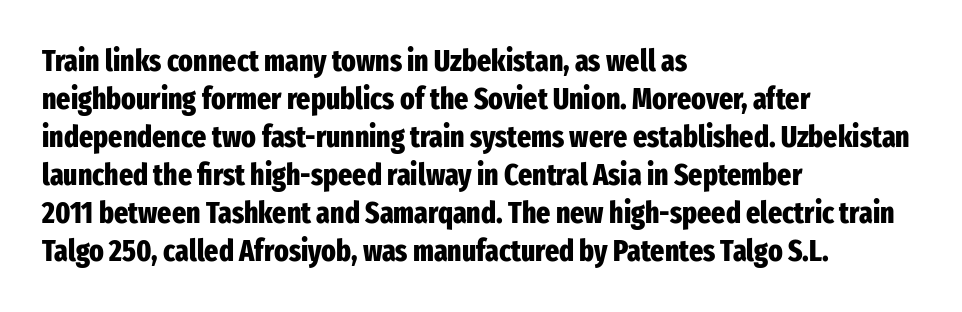
Ascenders rise straight up at ninety degrees. Think of a printed novel: that variable character pitch is what you see here. Examine the stroke ends and you'll find no serifs. Horizontal alignment here is leftward, the default for most running prose. You'd pick this weight for a headline — it's a proper bold.
